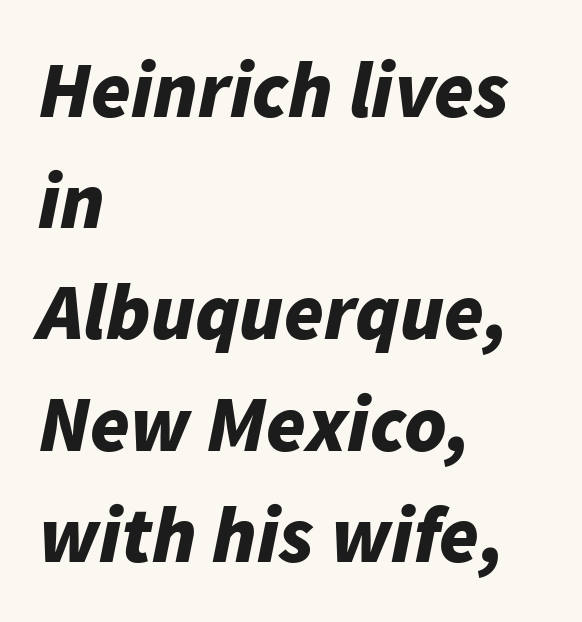
{"italic": "yes", "lean": "right", "slant_degrees": 11, "bold": "yes", "weight": "bold", "width": "normal", "stroke_contrast": "low", "x_height": "medium", "monospaced": "no", "underline": "no", "align": "left", "line_spacing": "normal", "line_spacing_ratio": 1.39, "letter_spacing": "normal", "letter_spacing_em": 0.0, "glyph_px": 80}
